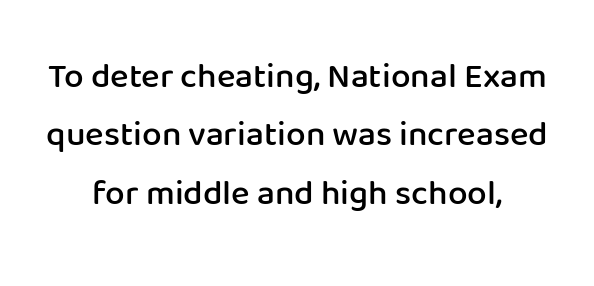
The image shows 35 px semibold sans-serif type, upright; set centered, normal line spacing (1.67x), normal letter spacing, not underlined; low stroke contrast and a medium x-height.
